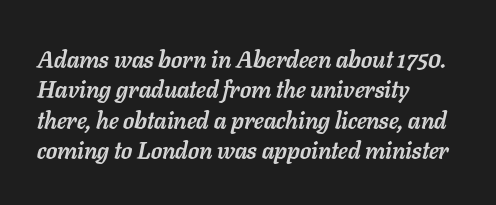
{"italic": "yes", "lean": "right", "slant_degrees": 11, "bold": "yes", "underline": "no", "align": "left", "line_spacing": "normal", "line_spacing_ratio": 1.27, "letter_spacing": "normal", "letter_spacing_em": 0.0, "glyph_px": 24}
